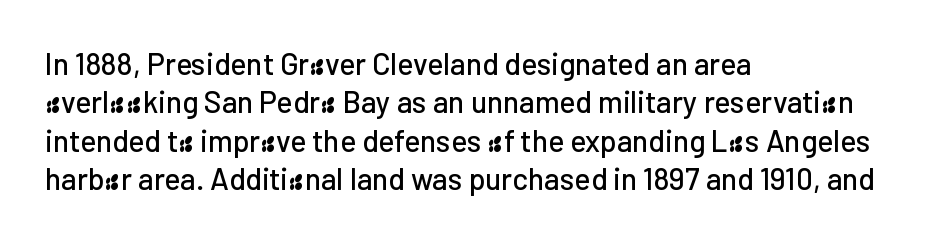
{"serif": "no", "italic": "no", "width": "normal", "stroke_contrast": "low", "x_height": "medium", "monospaced": "no", "underline": "no", "align": "left", "line_spacing": "normal", "line_spacing_ratio": 1.28, "letter_spacing": "normal", "letter_spacing_em": 0.0, "glyph_px": 30}
